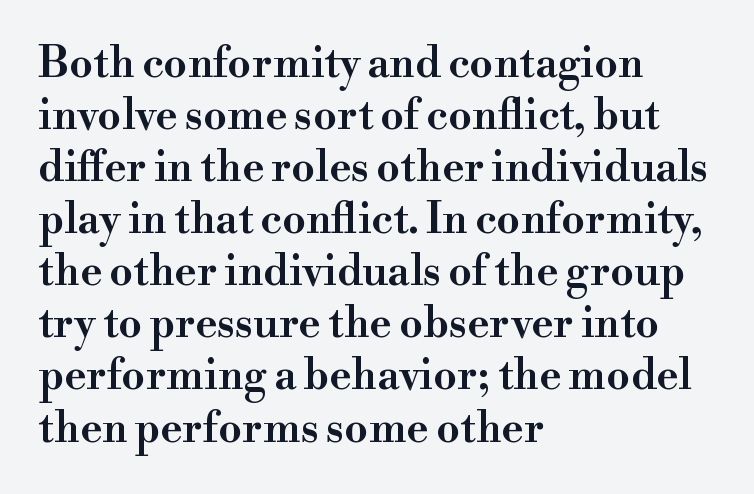
The image shows 42 px wide serif type, upright; set left-aligned, line spacing 1.24x, normal letter spacing, not underlined; high stroke contrast and a small x-height.
